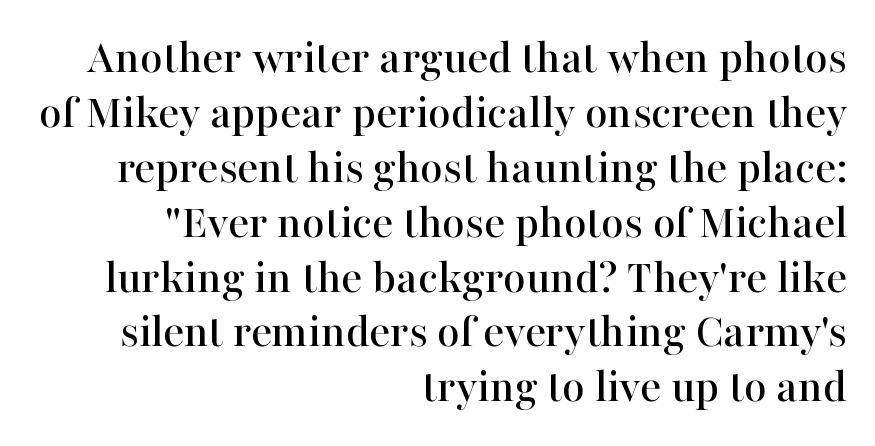
Q: Is the text italic (slanted)? A: No, it is upright.
Q: Is the typeface a serif or a sans-serif typeface? A: Serif.
Q: Is the text underlined? A: No.
Q: How is the paragraph aligned? A: Right-aligned.
Q: Is the spacing between letters normal or unusually wide? A: Normal.
Q: Is the spacing between lines tight, normal or loose? A: Tight.
Q: Width (condensed, normal, or wide)? A: Normal.
Q: Stroke contrast? A: High.
Q: x-height? A: Medium.
Q: Monospaced? A: No.
